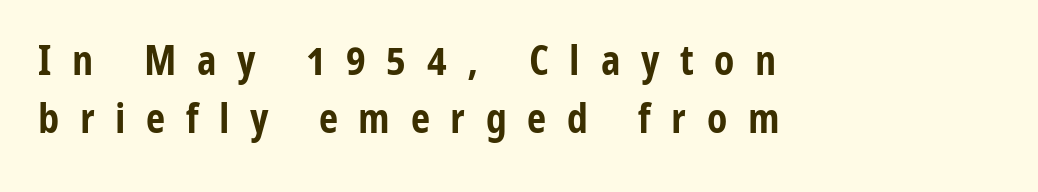
Q: Is the text bold? A: Yes.
Q: Is the text italic (slanted)? A: No, it is upright.
Q: Is the typeface a serif or a sans-serif typeface? A: Sans-serif.
Q: Is the text underlined? A: No.
Q: How is the paragraph aligned? A: Left-aligned.
Q: Is the spacing between letters normal or unusually wide? A: Unusually wide.
Q: Is the spacing between lines tight, normal or loose? A: Normal.
Q: Width (condensed, normal, or wide)? A: Condensed.
Q: Stroke contrast? A: Low.
Q: x-height? A: Medium.
Q: Monospaced? A: No.
